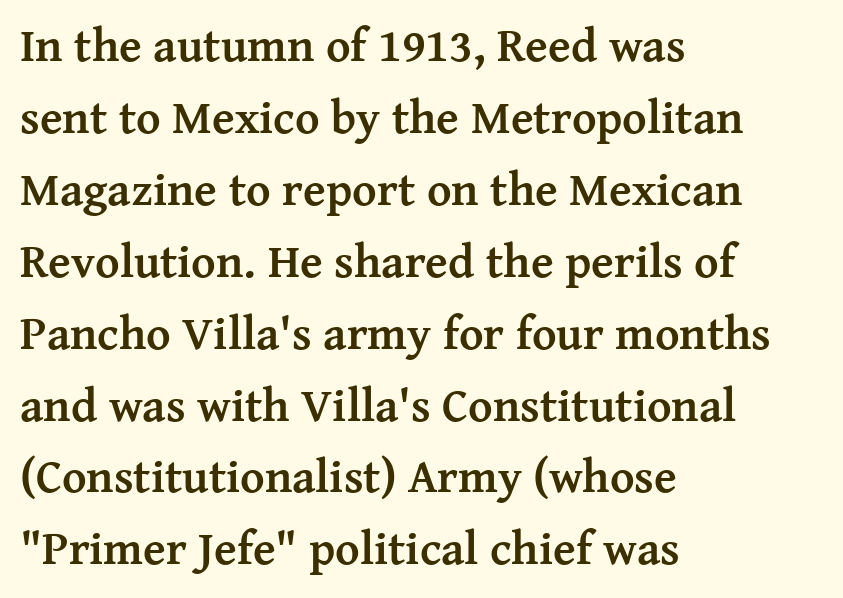
{"serif": "yes", "italic": "no", "bold": "yes", "weight": "semibold", "width": "normal", "stroke_contrast": "medium", "x_height": "medium", "monospaced": "no", "underline": "no", "align": "left", "line_spacing": "normal", "line_spacing_ratio": 1.53, "letter_spacing": "normal", "letter_spacing_em": 0.0, "glyph_px": 47}
